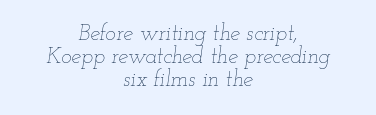
Descender tails drop into unmarked territory. Unbolded letterforms with no extra heft. The text carries the slant typical of an italic or oblique font. Layout note: lines centered. Closely set lines give the paragraph a compact silhouette.
